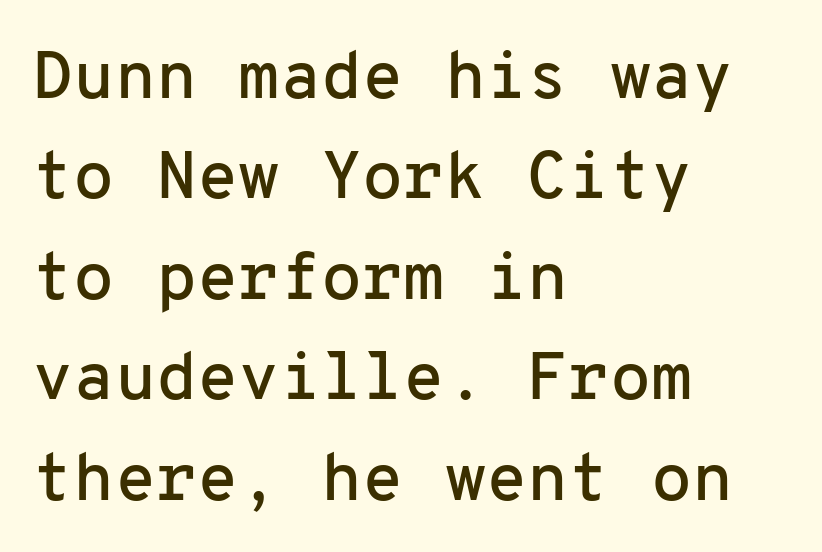
Q: Is the text italic (slanted)? A: No, it is upright.
Q: Is the typeface a serif or a sans-serif typeface? A: Sans-serif.
Q: Is the text underlined? A: No.
Q: How is the paragraph aligned? A: Left-aligned.
Q: Is the spacing between letters normal or unusually wide? A: Normal.
Q: Is the spacing between lines tight, normal or loose? A: Normal.
Q: Width (condensed, normal, or wide)? A: Normal.
Q: Stroke contrast? A: Low.
Q: x-height? A: Medium.
Q: Monospaced? A: Yes.
